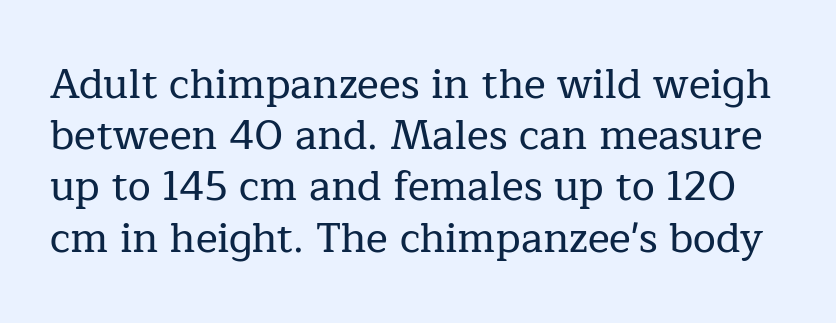
{"serif": "yes", "italic": "no", "width": "normal", "stroke_contrast": "low", "x_height": "medium", "monospaced": "no", "underline": "no", "line_spacing": "normal", "line_spacing_ratio": 1.25, "letter_spacing": "normal", "letter_spacing_em": 0.0, "glyph_px": 41}
